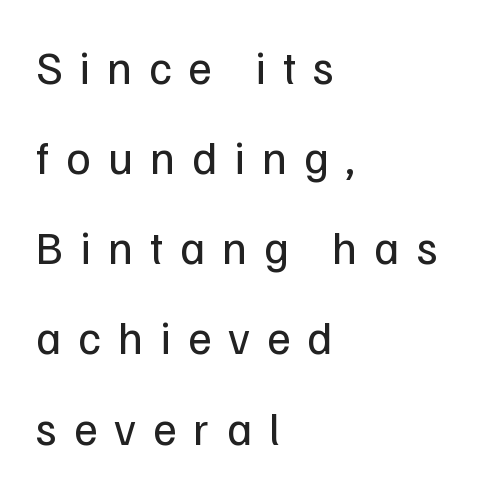
{"serif": "no", "italic": "no", "bold": "no", "weight": "regular", "width": "normal", "stroke_contrast": "low", "x_height": "medium", "monospaced": "no", "underline": "no", "align": "left", "line_spacing": "loose", "line_spacing_ratio": 1.96, "letter_spacing": "wide", "letter_spacing_em": 0.37, "glyph_px": 46}
